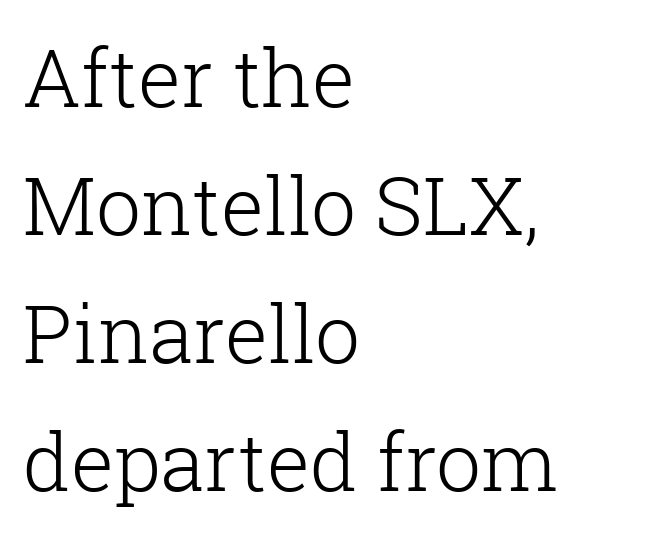
The image shows 80 px light serif type, upright; set left-aligned, normal line spacing (1.6x), normal letter spacing, not underlined; low stroke contrast and a medium x-height.
